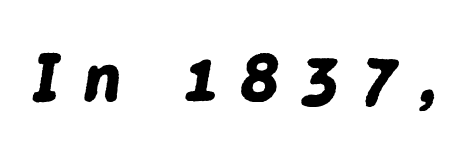
Decoration check: the copy has no underline. Compared with an ordinary text face, these strokes are far heavier — a full bold. Inter-character spacing is expanded well beyond the font's built-in metrics. These lines are rendered in a variable-pitch font. Posture: slanted.
